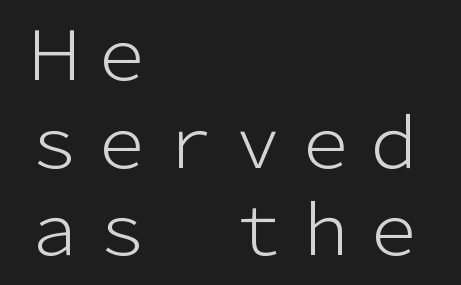
{"serif": "no", "italic": "no", "bold": "no", "weight": "light", "width": "normal", "stroke_contrast": "low", "x_height": "medium", "monospaced": "no", "underline": "no", "align": "left", "line_spacing": "normal", "line_spacing_ratio": 1.29, "letter_spacing": "normal", "letter_spacing_em": 0.0, "glyph_px": 68}
